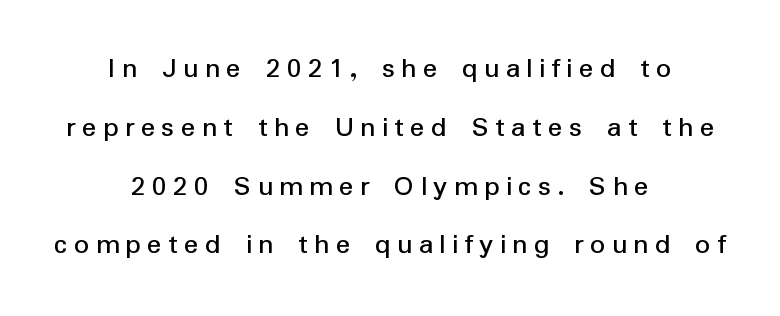
The image shows 30 px sans-serif type, upright; set centered, loose line spacing (1.96x), unusually wide letter spacing (+0.21 em), not underlined; low stroke contrast and a medium x-height.
